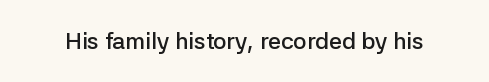
No extra tracking has been applied to these lines. The area under the type is left untouched. Weight: semibold (demi). If you drew a line through each stem, it would be perfectly vertical.
